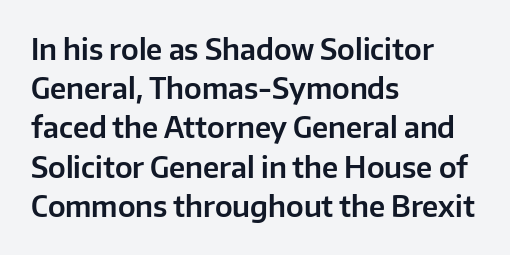
This block has exactly the height ordinary leading produces. Horizontally, the lines are justified to the leading edge only. Each letter keeps its own natural width here, so spacing adapts to shape. Observe the ordinary spacing: letters are neighbours, not strangers. Font category for this specimen: sans-serif.
